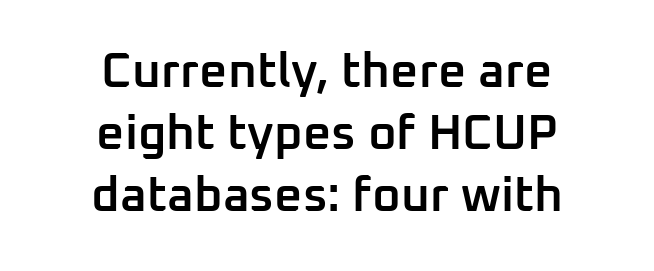
Q: Is the text bold? A: Semi-bold.
Q: Is the text italic (slanted)? A: No, it is upright.
Q: Is the typeface a serif or a sans-serif typeface? A: Sans-serif.
Q: Is the text underlined? A: No.
Q: How is the paragraph aligned? A: Centered.
Q: Is the spacing between letters normal or unusually wide? A: Normal.
Q: Is the spacing between lines tight, normal or loose? A: Normal.
Q: Width (condensed, normal, or wide)? A: Normal.
Q: Stroke contrast? A: Low.
Q: x-height? A: Medium.
Q: Monospaced? A: No.
